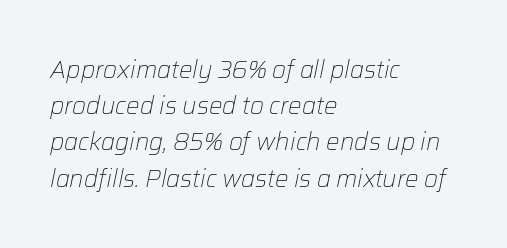
The image shows 24 px text type, italic (leaning right); set left-aligned, normal line spacing (1.51x), normal letter spacing, not underlined.
